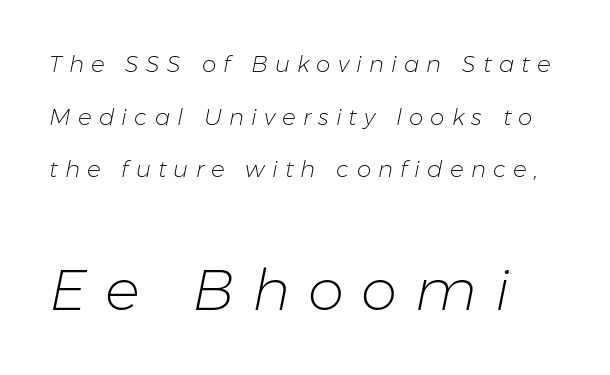
The image shows 58 px light type, italic (leaning right); set left-aligned, loose line spacing (2.29x), unusually wide letter spacing (+0.31 em), not underlined; the second (bottom) block is 2.52x larger; low stroke contrast and a medium x-height.
